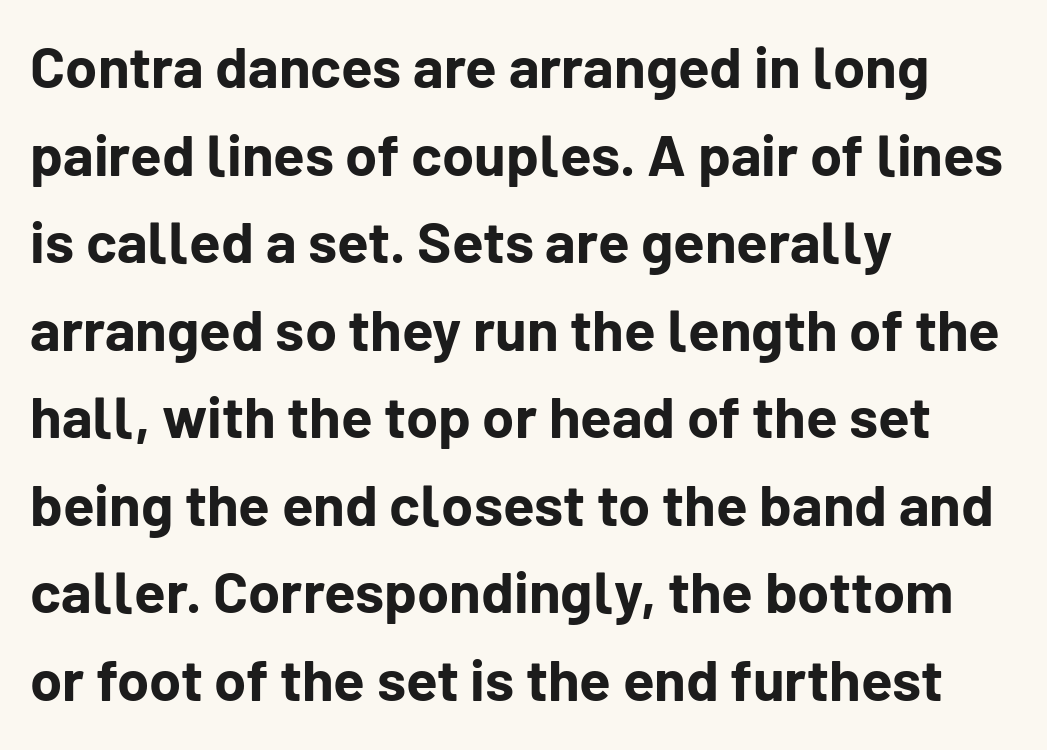
{"serif": "no", "italic": "no", "bold": "yes", "weight": "bold", "width": "normal", "stroke_contrast": "low", "x_height": "medium", "monospaced": "no", "underline": "no", "align": "left", "line_spacing": "normal", "line_spacing_ratio": 1.51, "letter_spacing": "normal", "letter_spacing_em": 0.0, "glyph_px": 58}
